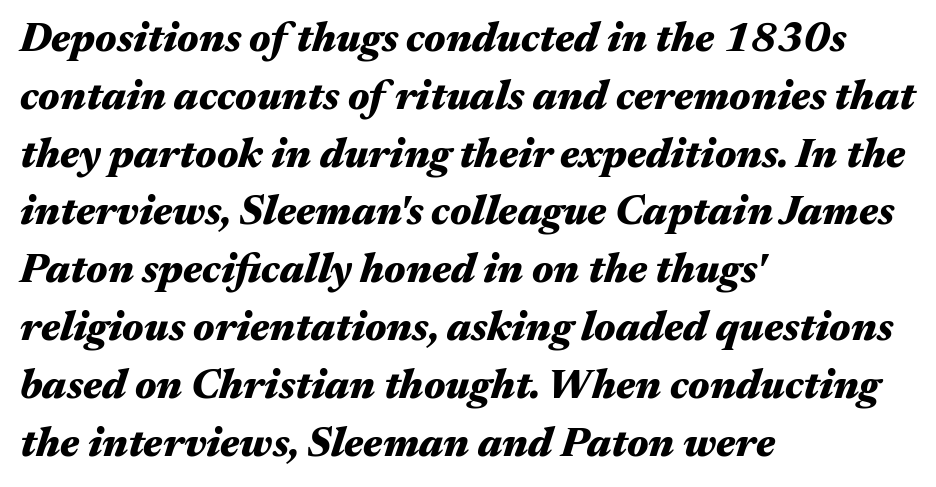
Q: Is the text bold? A: Yes.
Q: Is the text italic (slanted)? A: Yes, it leans right by about 17 degrees.
Q: Is the text underlined? A: No.
Q: How is the paragraph aligned? A: Left-aligned.
Q: Is the spacing between letters normal or unusually wide? A: Normal.
Q: Is the spacing between lines tight, normal or loose? A: Normal.
Q: Width (condensed, normal, or wide)? A: Wide.
Q: Stroke contrast? A: Medium.
Q: x-height? A: Medium.
Q: Monospaced? A: No.
